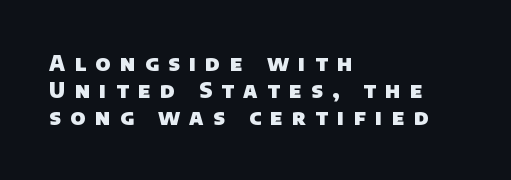
Caption: expanded tracking, letters set apart. The font is running at its bold setting. Does the leading feel generous? No, just average. Each line starts at the same left margin while the right side varies. This rendering features lettering with no underline.
